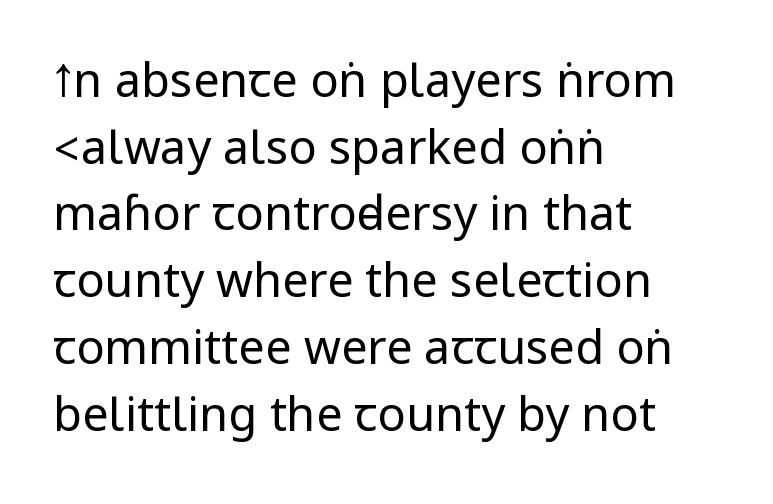
{"serif": "no", "italic": "no", "bold": "no", "weight": "regular", "width": "condensed", "stroke_contrast": "low", "underline": "no", "align": "left", "line_spacing": "normal", "line_spacing_ratio": 1.42, "letter_spacing": "normal", "letter_spacing_em": 0.0, "glyph_px": 47}
